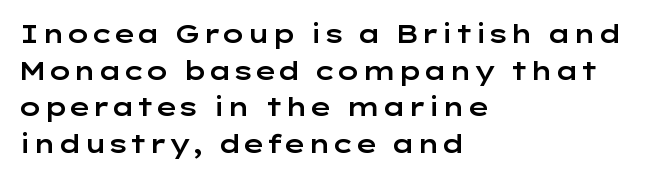
The image shows 25 px text type, upright; set left-aligned, normal line spacing (1.47x), normal letter spacing, not underlined.
